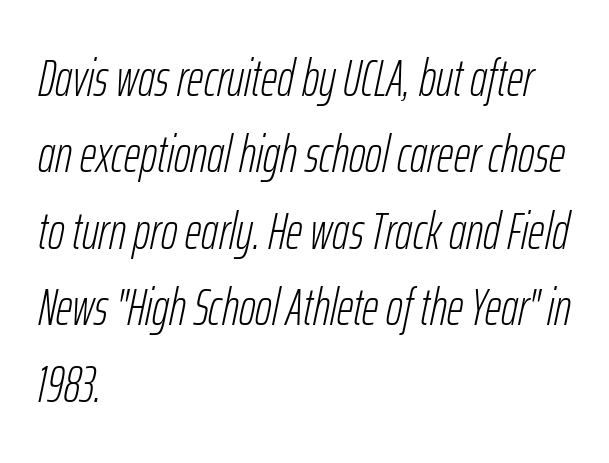
Does the copy run flush right? No — it runs flush left. Compared with ordinary roman type, these characters are visibly tilted. The words here are not underlined. The letters sit at their default tracking, neither squeezed nor spread.
